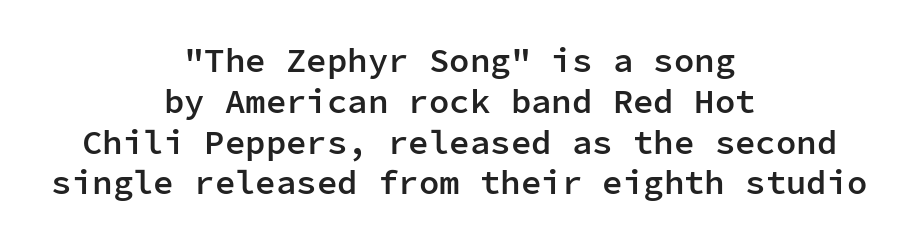
The image shows 34 px semibold sans-serif type, upright, monospaced; set centered, line spacing 1.2x, normal letter spacing, not underlined; low stroke contrast and a medium x-height.
